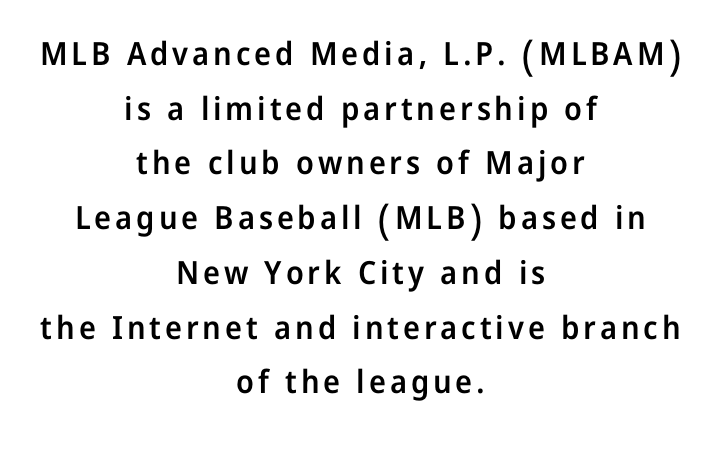
Letterform terminals end flat and unadorned throughout the passage. Centered paragraph, ragged on both sides. Is this a fixed-width face? No — the glyphs have proportional, varying widths. This sample uses an upright cut, with every glyph sitting square on the baseline. Check under the words: just untouched page. Caption: semibold face, moderately heavy strokes.
